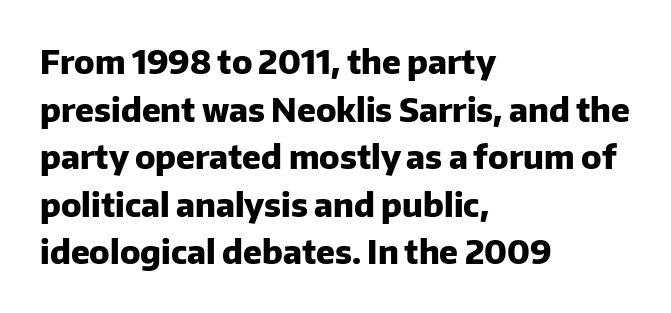
Every letter is thick-stroked: bold, no question. Nope, no serifs anywhere on these letters. The foot of each line stays bare and open. What's the leading like? Ordinary, nothing unusual. The passage shown is typed in a proportional face where columns would drift. Rendered with straight, roman letterforms.
